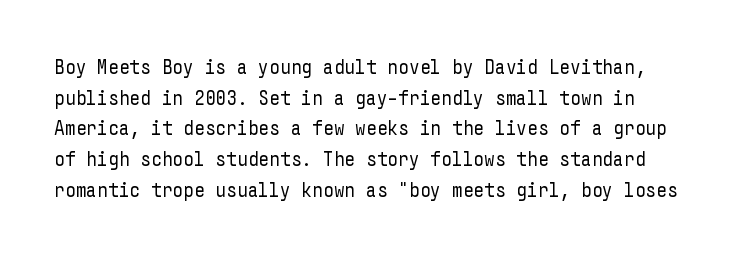
Q: Is the text bold? A: No.
Q: Is the text italic (slanted)? A: No, it is upright.
Q: Is the text underlined? A: No.
Q: Is the spacing between letters normal or unusually wide? A: Normal.
Q: Is the spacing between lines tight, normal or loose? A: Normal.
